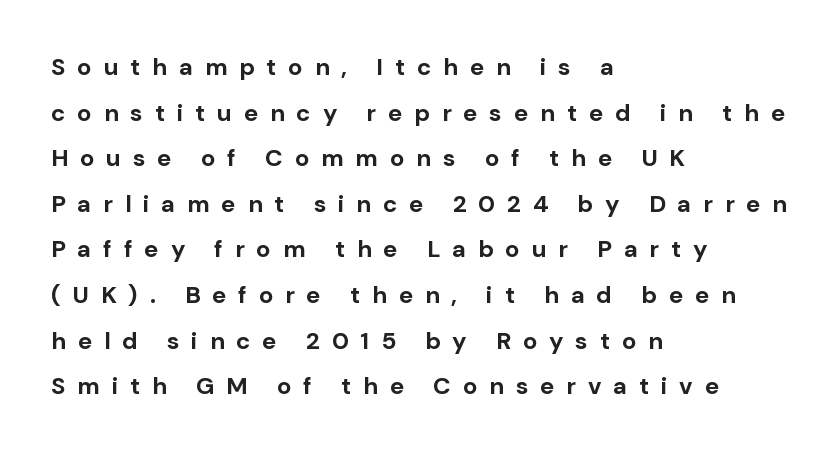
The image shows 24 px bold type, upright; set left-aligned, loose line spacing (1.9x), unusually wide letter spacing (+0.49 em), not underlined.
